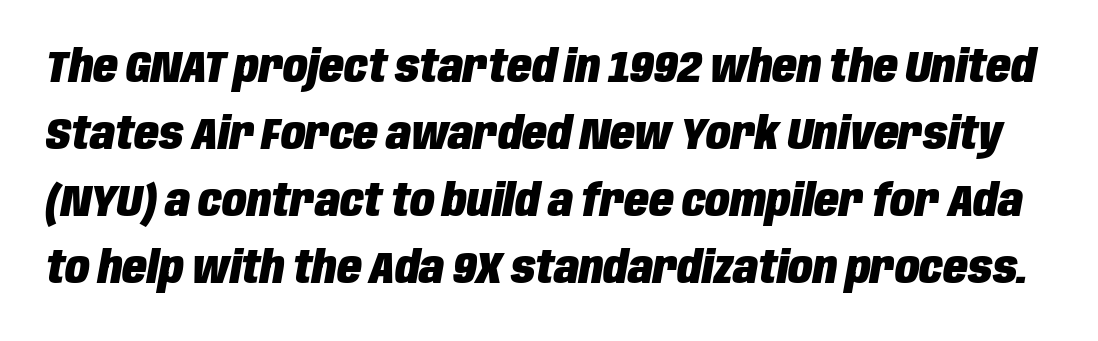
{"italic": "yes", "lean": "right", "slant_degrees": 10, "bold": "yes", "weight": "heavy", "width": "condensed", "stroke_contrast": "low", "x_height": "large", "monospaced": "no", "underline": "no", "line_spacing": "normal", "line_spacing_ratio": 1.49, "letter_spacing": "normal", "letter_spacing_em": 0.0, "glyph_px": 45}
